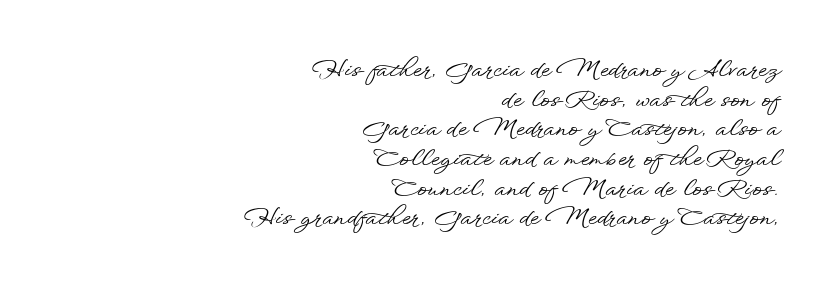
{"underline": "no", "align": "right", "line_spacing": "normal", "line_spacing_ratio": 1.29, "letter_spacing": "normal", "letter_spacing_em": 0.0, "glyph_px": 23}
